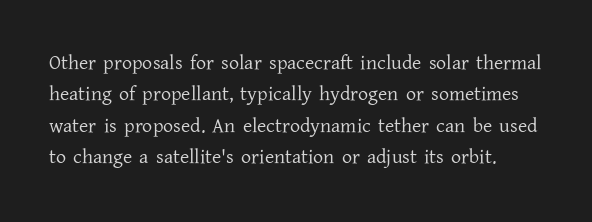
{"italic": "no", "bold": "no", "underline": "no", "line_spacing": "normal", "line_spacing_ratio": 1.57, "letter_spacing": "normal", "letter_spacing_em": 0.0, "glyph_px": 20}
